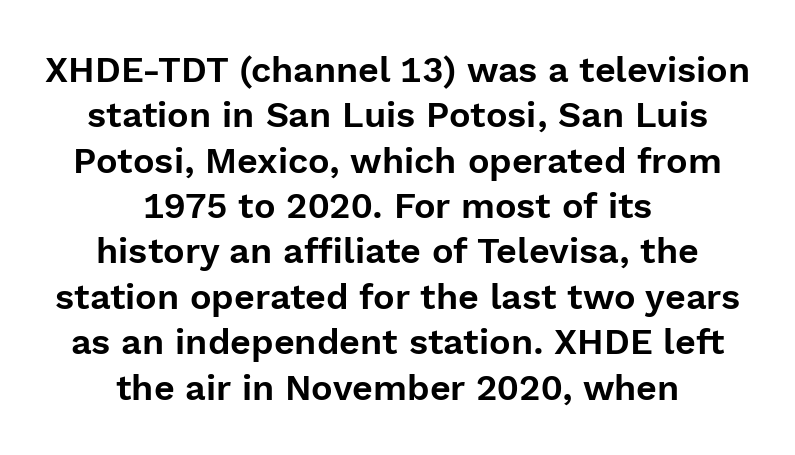
The image shows 36 px sans-serif type, upright; set centered, normal line spacing (1.26x), normal letter spacing, not underlined; a medium x-height.
